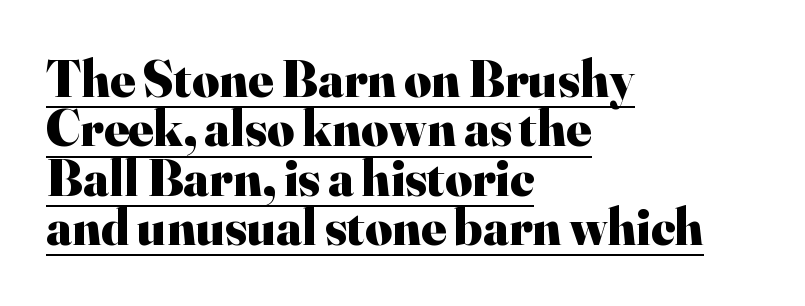
Q: Is the text bold? A: Yes.
Q: Is the text italic (slanted)? A: No, it is upright.
Q: Is the typeface a serif or a sans-serif typeface? A: Serif.
Q: Is the text underlined? A: Yes.
Q: How is the paragraph aligned? A: Left-aligned.
Q: Is the spacing between letters normal or unusually wide? A: Normal.
Q: Is the spacing between lines tight, normal or loose? A: Tight.
Q: Width (condensed, normal, or wide)? A: Normal.
Q: Stroke contrast? A: High.
Q: x-height? A: Small.
Q: Monospaced? A: No.
